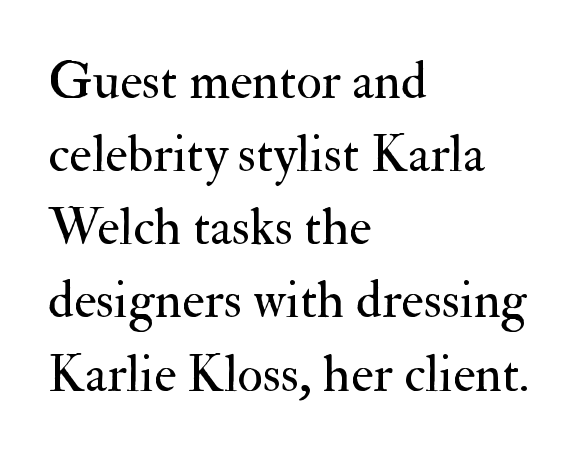
The image shows 53 px regular-weight serif type, upright; set left-aligned, normal line spacing (1.38x), normal letter spacing, not underlined; medium stroke contrast and a small x-height.
